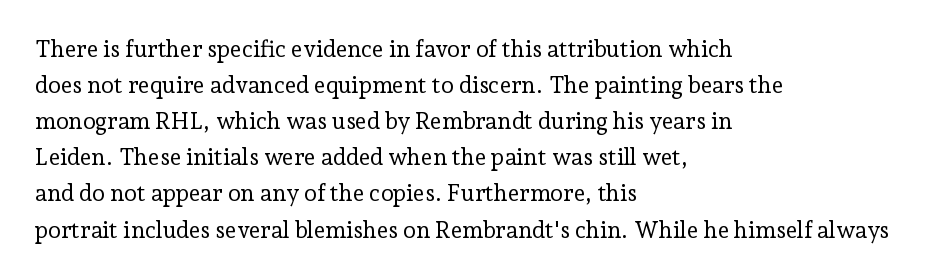
{"italic": "no", "bold": "no", "underline": "no", "align": "left", "line_spacing": "normal", "line_spacing_ratio": 1.57, "letter_spacing": "normal", "letter_spacing_em": 0.0, "glyph_px": 23}
